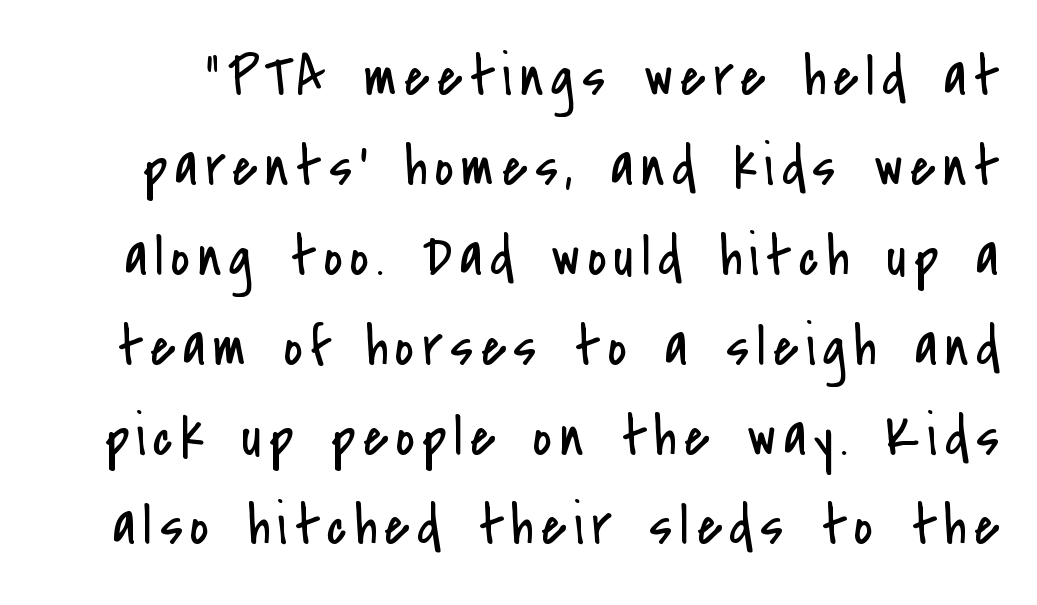
These lines were composed using upright roman letters. The face looks like a standard text weight, possibly lighter. Whoever set this chose a conventional vertical rhythm. The rendering shows plain stroke endings on the letterforms — a sans-serif design. Nobody drew a line under any word here. These lines are rendered in a variable-pitch font.
